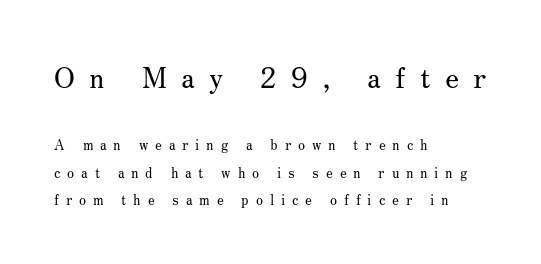
Q: Is the text bold? A: No.
Q: Is the text italic (slanted)? A: No, it is upright.
Q: Is the typeface a serif or a sans-serif typeface? A: Serif.
Q: Is the text underlined? A: No.
Q: How is the paragraph aligned? A: Left-aligned.
Q: Is the spacing between letters normal or unusually wide? A: Unusually wide.
Q: Is the spacing between lines tight, normal or loose? A: Loose.
Q: Which block of text is set in a larger size, the first (top) or the second (bottom)? A: The first (top) one.
Q: Width (condensed, normal, or wide)? A: Normal.
Q: Stroke contrast? A: Medium.
Q: x-height? A: Small.
Q: Monospaced? A: No.
